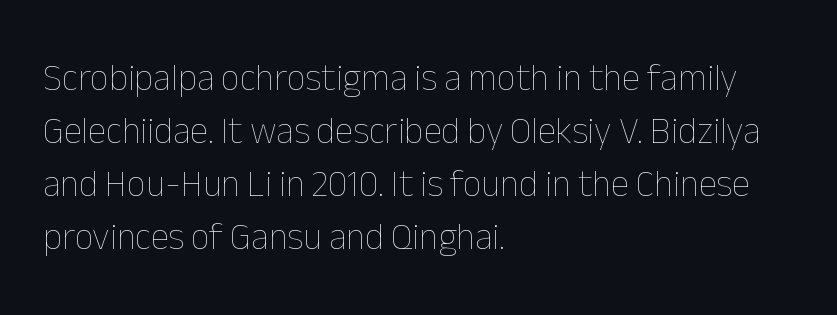
{"italic": "no", "bold": "no", "weight": "thin", "width": "normal", "stroke_contrast": "low", "x_height": "medium", "monospaced": "no", "underline": "no", "align": "left", "line_spacing": "normal", "line_spacing_ratio": 1.43, "letter_spacing": "normal", "letter_spacing_em": 0.0, "glyph_px": 37}
